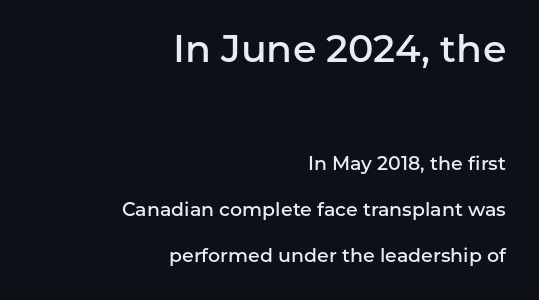
The image shows 38 px semibold sans-serif type, upright; set right-aligned, loose line spacing (2.42x), normal letter spacing, not underlined; the first (top) block is 2.0x larger; low stroke contrast and a medium x-height.
